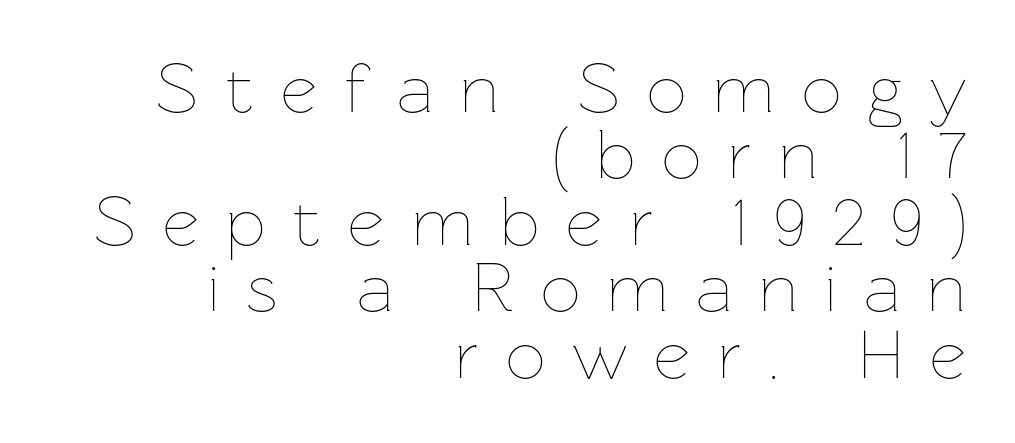
The letters advance in unequal steps, a hallmark of proportional type. This block would grow much taller if given ordinary leading; it's compressed now. The weight tops out at a normal text grade. The rag falls on the left side of this text block. Ascenders rise straight up at ninety degrees. The tracking jumps out immediately: characters are airy and widely separated.
